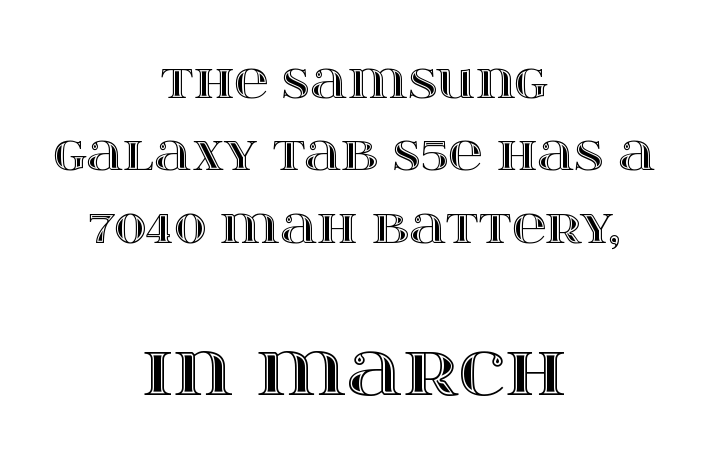
Q: Is the text italic (slanted)? A: No, it is upright.
Q: Is the text underlined? A: No.
Q: How is the paragraph aligned? A: Centered.
Q: Is the spacing between letters normal or unusually wide? A: Normal.
Q: Is the spacing between lines tight, normal or loose? A: Normal.
Q: Which block of text is set in a larger size, the first (top) or the second (bottom)? A: The second (bottom) one.
Q: Width (condensed, normal, or wide)? A: Wide.
Q: x-height? A: Large.
Q: Monospaced? A: No.
